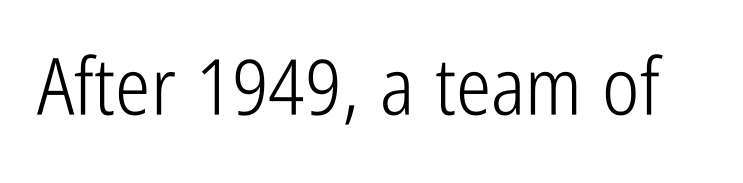
The foot of each line stays bare and open. Each word holds together tightly as a unit, with standard inter-letter gaps. The letters advance in unequal steps, a hallmark of proportional type. No italicization has been applied; the sample stays upright.
